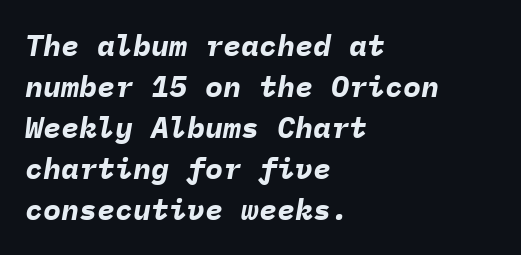
Note the uniform advance width — an 'i' takes as much space as an 'm'. If you drew a line through each stem, it would be angled. Does the copy run flush right? No — it runs flush left. There is no visible air inserted between adjacent glyphs. As a designer I'd log this as weight 700, bold. Rows of type keep a routine distance in the vertical direction.
